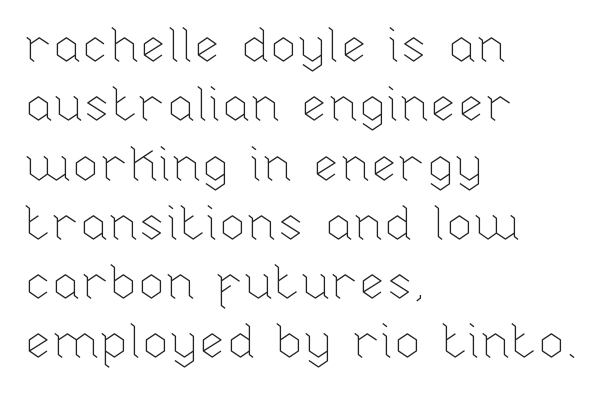
Q: Is the text bold? A: No.
Q: Is the text italic (slanted)? A: No, it is upright.
Q: Is the text underlined? A: No.
Q: How is the paragraph aligned? A: Left-aligned.
Q: Is the spacing between letters normal or unusually wide? A: Normal.
Q: Width (condensed, normal, or wide)? A: Normal.
Q: Stroke contrast? A: Low.
Q: x-height? A: Medium.
Q: Monospaced? A: No.
